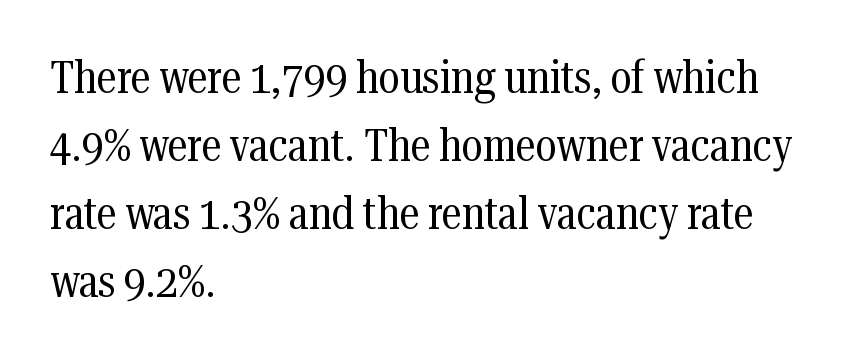
{"serif": "yes", "italic": "no", "bold": "no", "weight": "regular", "width": "condensed", "stroke_contrast": "medium", "x_height": "medium", "monospaced": "no", "underline": "no", "align": "left", "line_spacing": "normal", "line_spacing_ratio": 1.48, "letter_spacing": "normal", "letter_spacing_em": 0.0, "glyph_px": 46}
